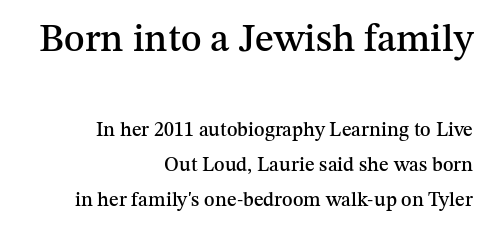
{"serif": "yes", "italic": "no", "width": "normal", "stroke_contrast": "medium", "x_height": "medium", "monospaced": "no", "underline": "no", "align": "right", "line_spacing_ratio": 1.74, "letter_spacing": "normal", "letter_spacing_em": 0.0, "larger_block": "first", "size_ratio": 1.95, "glyph_px": 39}
